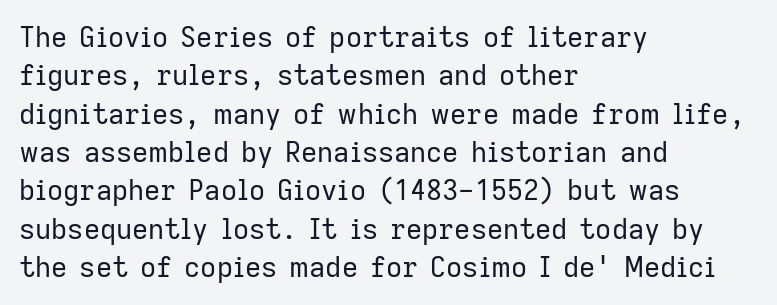
{"serif": "no", "italic": "no", "bold": "no", "weight": "regular", "width": "normal", "stroke_contrast": "low", "x_height": "medium", "monospaced": "no", "underline": "no", "align": "left", "line_spacing": "normal", "line_spacing_ratio": 1.37, "letter_spacing": "normal", "letter_spacing_em": 0.0, "glyph_px": 28}
